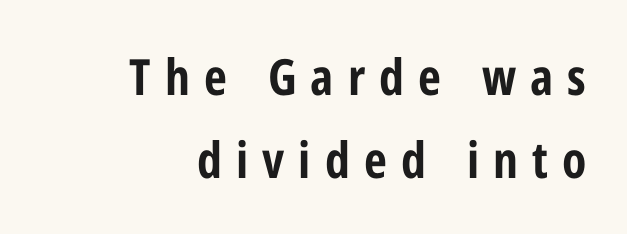
Q: Is the text bold? A: Yes.
Q: Is the text italic (slanted)? A: No, it is upright.
Q: Is the typeface a serif or a sans-serif typeface? A: Sans-serif.
Q: Is the text underlined? A: No.
Q: How is the paragraph aligned? A: Right-aligned.
Q: Is the spacing between letters normal or unusually wide? A: Unusually wide.
Q: Is the spacing between lines tight, normal or loose? A: Normal.
Q: Width (condensed, normal, or wide)? A: Condensed.
Q: Stroke contrast? A: Low.
Q: x-height? A: Medium.
Q: Monospaced? A: No.
